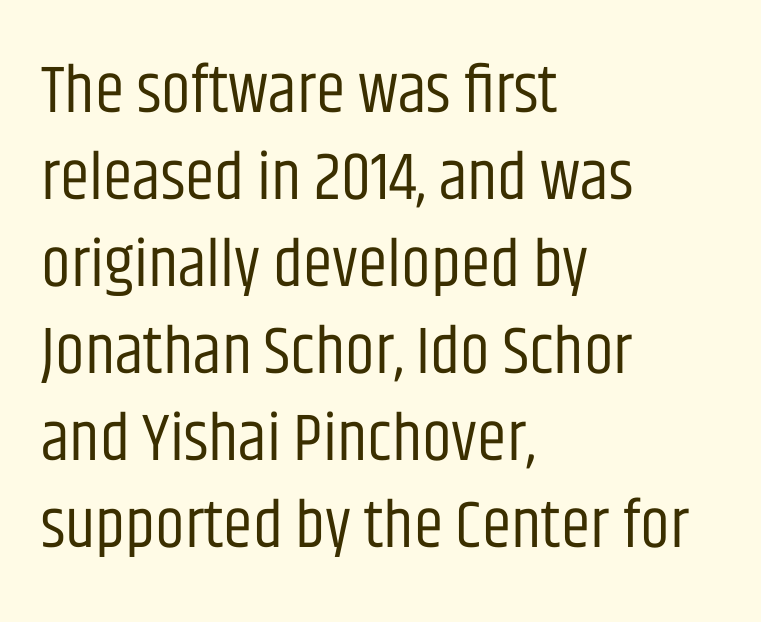
These lines are rendered in a variable-pitch font. This reads as an unemphasized weight, regular at the heaviest. Quick note: not italic, upright. In terms of leading, this rendering sits right in the middle. Font category for this specimen: sans-serif. Reading down the block, your eye returns to a fixed left position each line.
